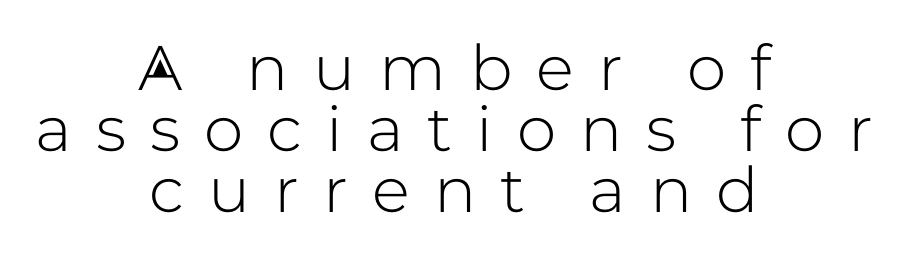
Quick note: underline off. Each line is balanced around a shared central axis. Proportional: the letters do not fall into vertical columns. The text was rendered using a sans face with plain stroke endings.
